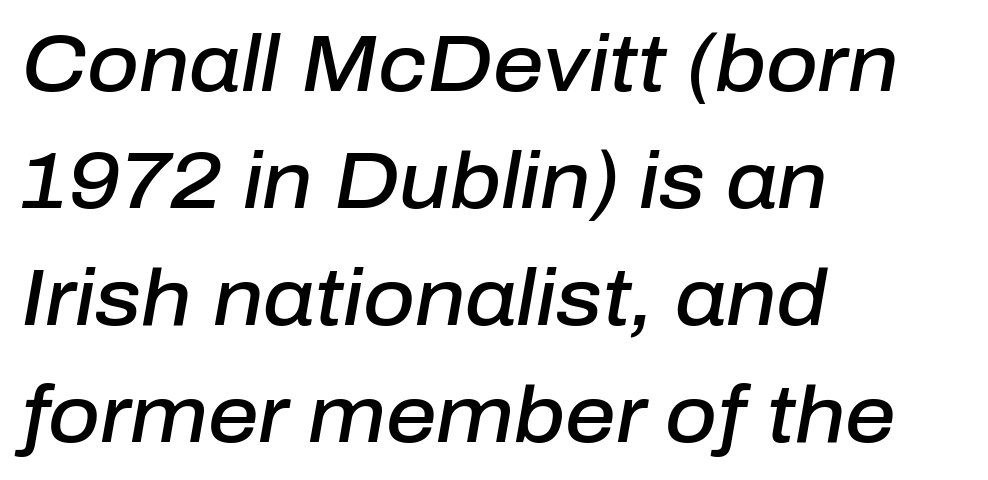
The image shows 79 px semibold type, italic (leaning right); set left-aligned, normal line spacing (1.48x), normal letter spacing, not underlined; low stroke contrast and a medium x-height.
